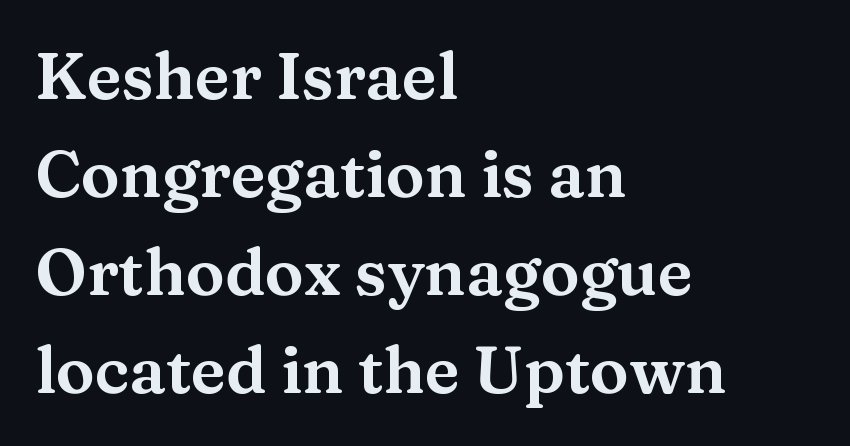
The specimen omits any rule beneath the text block's lines. The letters advance in unequal steps, a hallmark of proportional type. The letters carry serifs — small finishing strokes at the ends of their stems. The passage shown stacks its lines at a standard gap. The rendering keeps characters at their native spacing.
